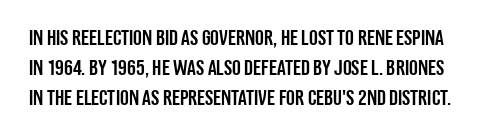
The image shows 22 px text type, upright; set normal line spacing (1.37x), normal letter spacing, not underlined.
